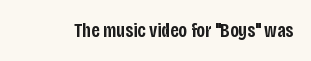
I'd describe the lettering as semibold — firm but not a full bold. The string is rendered with underlining switched off. If you drew a line through each stem, it would be perfectly vertical. Observe the ordinary spacing: letters are neighbours, not strangers.
